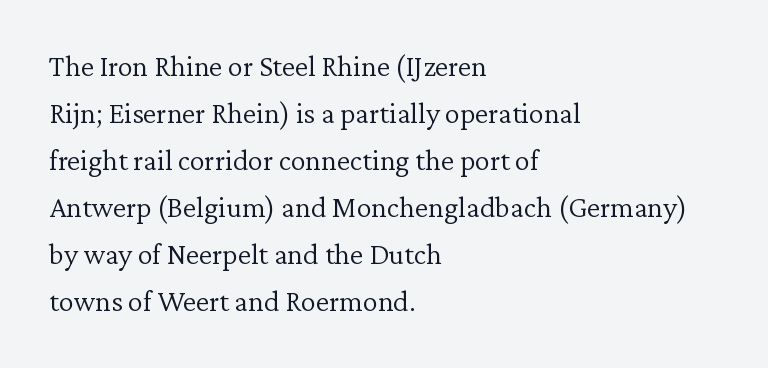
{"serif": "yes", "italic": "no", "bold": "no", "weight": "light", "width": "normal", "stroke_contrast": "low", "x_height": "medium", "monospaced": "no", "underline": "no", "align": "left", "line_spacing": "normal", "line_spacing_ratio": 1.57, "letter_spacing": "normal", "letter_spacing_em": 0.0, "glyph_px": 30}
